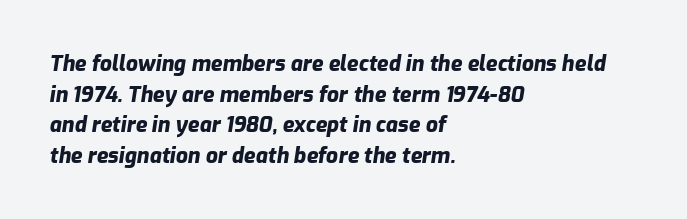
{"italic": "yes", "lean": "right", "slant_degrees": 9, "bold": "yes", "underline": "no", "align": "left", "line_spacing": "normal", "line_spacing_ratio": 1.46, "letter_spacing": "normal", "letter_spacing_em": 0.0, "glyph_px": 21}
